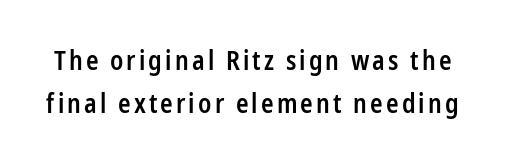
The image shows 26 px text type, upright; set normal line spacing (1.65x), not underlined.
